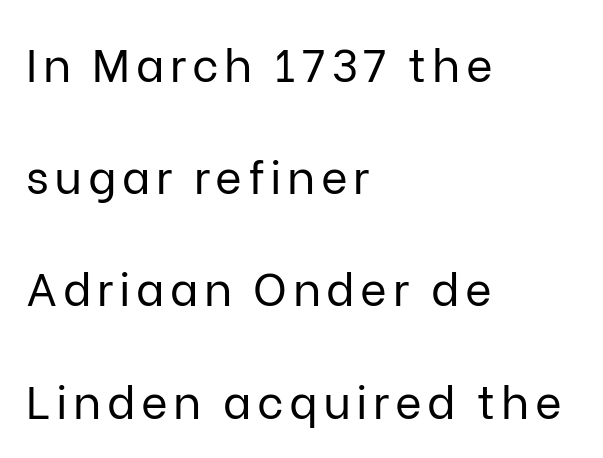
The image shows 46 px regular-weight sans-serif type, upright; set left-aligned, loose line spacing (2.44x), not underlined; low stroke contrast and a medium x-height.
